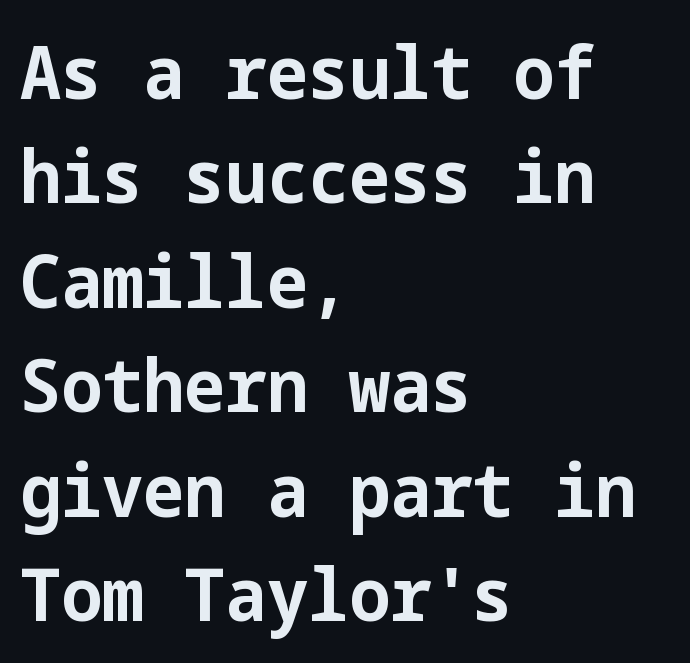
Q: Is the text bold? A: Yes.
Q: Is the text italic (slanted)? A: No, it is upright.
Q: Is the typeface a serif or a sans-serif typeface? A: Sans-serif.
Q: Is the text underlined? A: No.
Q: How is the paragraph aligned? A: Left-aligned.
Q: Is the spacing between letters normal or unusually wide? A: Normal.
Q: Is the spacing between lines tight, normal or loose? A: Normal.
Q: Width (condensed, normal, or wide)? A: Normal.
Q: Stroke contrast? A: Low.
Q: x-height? A: Medium.
